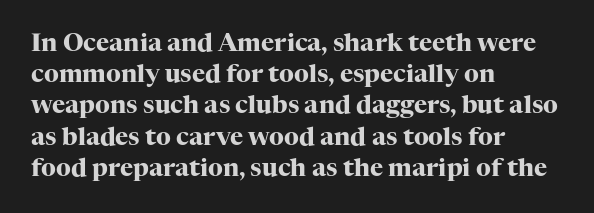
The image shows 25 px bold type, upright; set left-aligned, normal line spacing (1.25x), normal letter spacing, not underlined.
